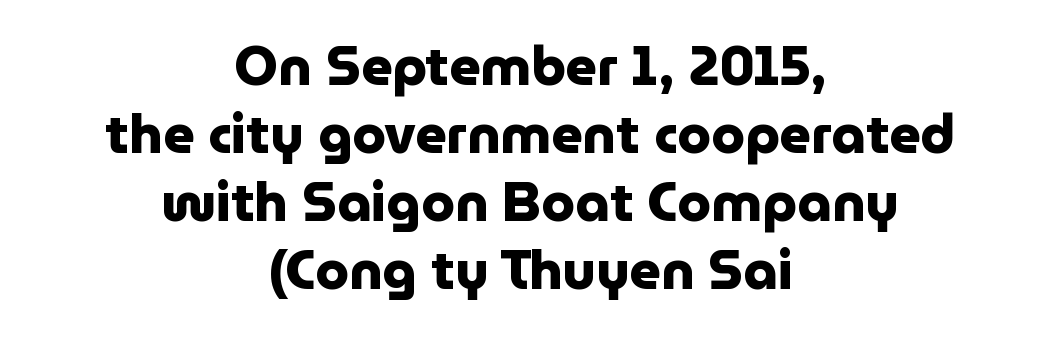
The image shows 54 px heavy sans-serif type, upright; set centered, normal line spacing (1.26x), normal letter spacing, not underlined; low stroke contrast and a medium x-height.
